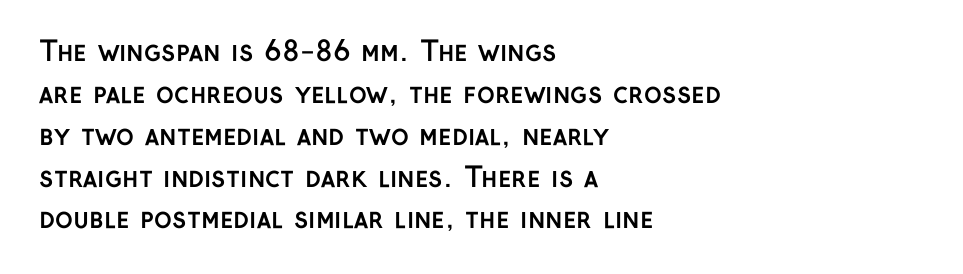
The face used here has the dense, thick strokes of a bold. Students, observe: this is what conventionally led text looks like. Notice how the stems are strictly vertical — no italics here. The setting favours the left margin, as ordinary paragraphs usually do.
